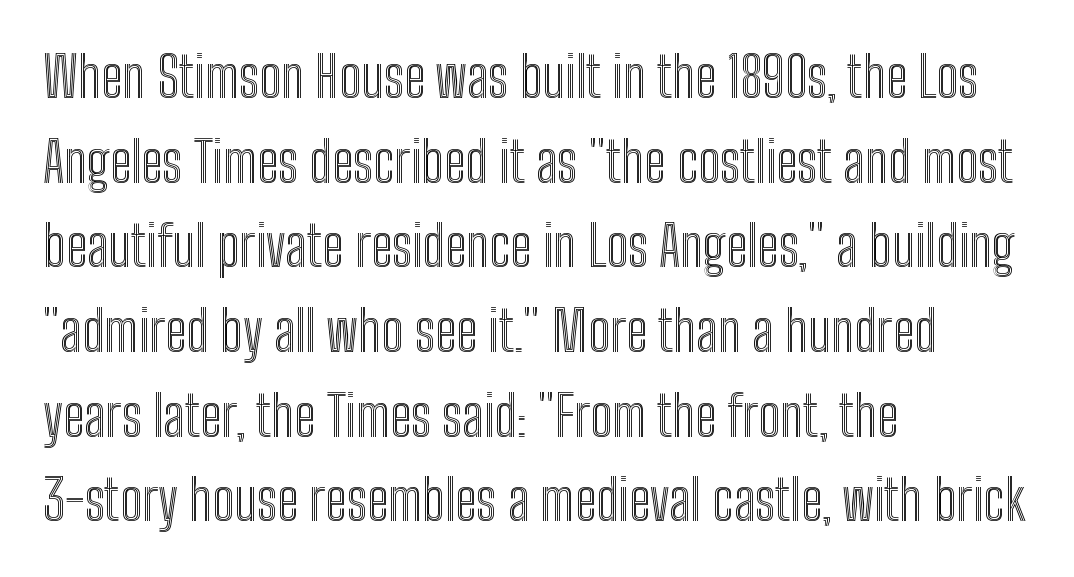
Q: Is the text italic (slanted)? A: No, it is upright.
Q: Is the text underlined? A: No.
Q: How is the paragraph aligned? A: Left-aligned.
Q: Is the spacing between letters normal or unusually wide? A: Normal.
Q: Is the spacing between lines tight, normal or loose? A: Normal.
Q: Width (condensed, normal, or wide)? A: Condensed.
Q: x-height? A: Medium.
Q: Monospaced? A: No.
